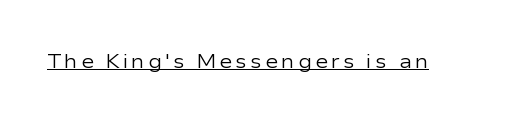
{"italic": "no", "bold": "no", "underline": "yes", "glyph_px": 20}
